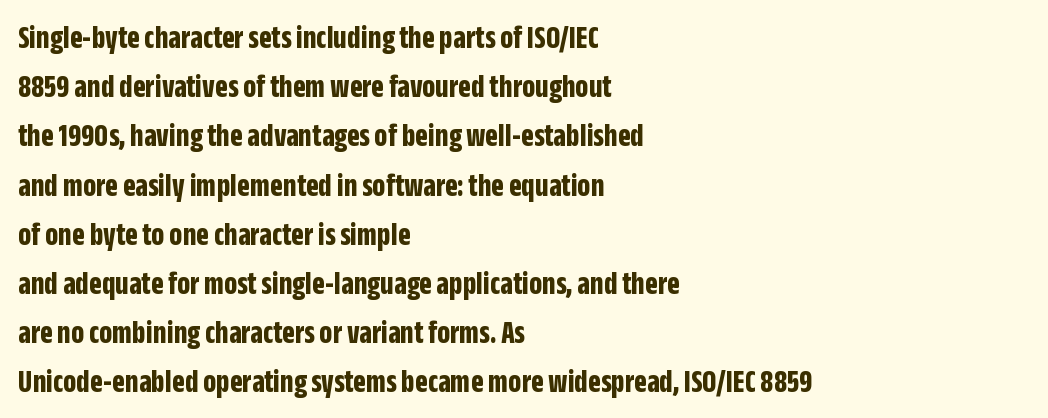
{"serif": "no", "italic": "no", "bold": "yes", "weight": "bold", "width": "condensed", "stroke_contrast": "low", "x_height": "large", "monospaced": "no", "underline": "no", "align": "left", "line_spacing": "normal", "line_spacing_ratio": 1.49, "letter_spacing": "normal", "letter_spacing_em": 0.0, "glyph_px": 33}
